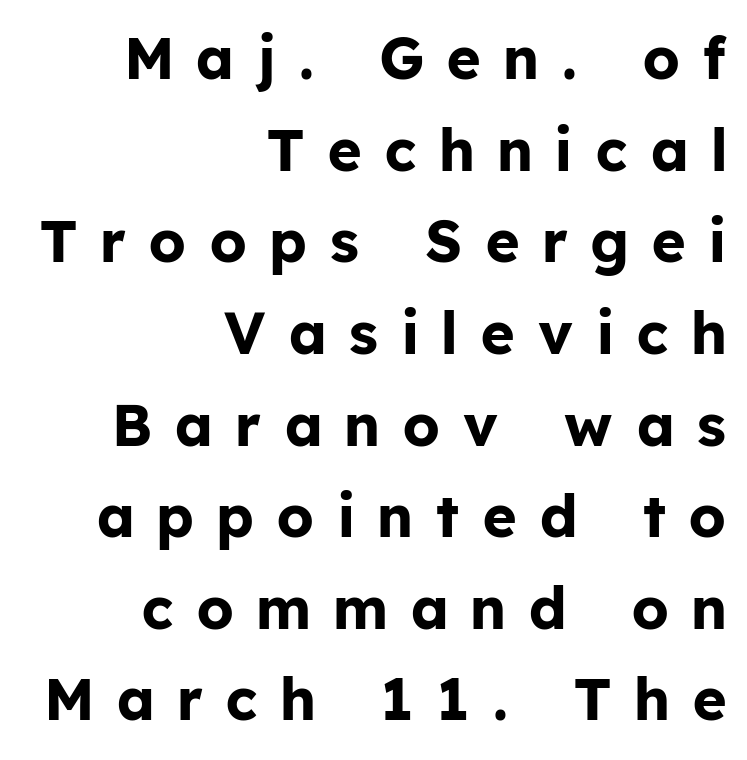
{"serif": "no", "italic": "no", "bold": "yes", "weight": "bold", "width": "normal", "stroke_contrast": "low", "x_height": "medium", "monospaced": "no", "underline": "no", "align": "right", "line_spacing": "normal", "line_spacing_ratio": 1.58, "letter_spacing": "wide", "letter_spacing_em": 0.41, "glyph_px": 58}
